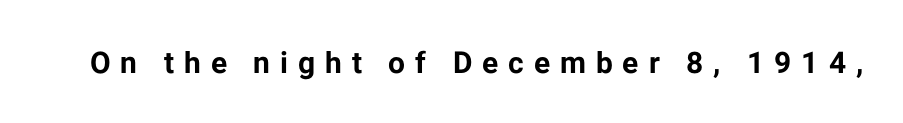
These lines were composed using upright roman letters. Tracking value appears strongly positive — letters spread wide. Proportional: the letters do not fall into vertical columns. The specimen omits any rule beneath the text block's lines. Observe the absence of serifs on each vertical stroke in this sample. The rendering uses a bold face; every stroke is thick and dark.
